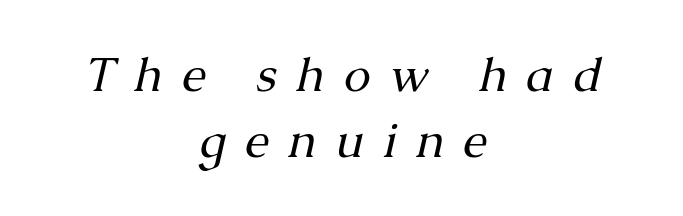
Q: Is the text bold? A: No.
Q: Is the text italic (slanted)? A: Yes, it leans right by about 13 degrees.
Q: Is the typeface a serif or a sans-serif typeface? A: Serif.
Q: Is the text underlined? A: No.
Q: How is the paragraph aligned? A: Centered.
Q: Is the spacing between letters normal or unusually wide? A: Unusually wide.
Q: Is the spacing between lines tight, normal or loose? A: Normal.
Q: Width (condensed, normal, or wide)? A: Normal.
Q: Stroke contrast? A: Medium.
Q: x-height? A: Medium.
Q: Monospaced? A: No.
